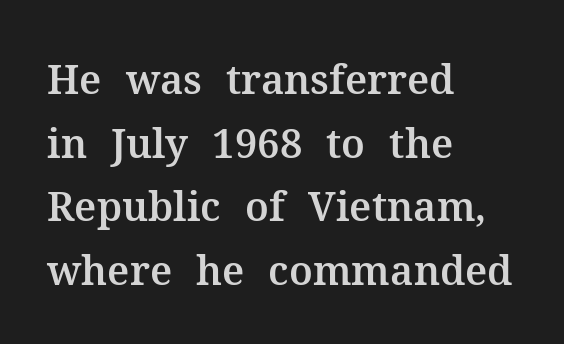
Q: Is the text italic (slanted)? A: No, it is upright.
Q: Is the typeface a serif or a sans-serif typeface? A: Serif.
Q: Is the text underlined? A: No.
Q: How is the paragraph aligned? A: Left-aligned.
Q: Is the spacing between letters normal or unusually wide? A: Normal.
Q: Is the spacing between lines tight, normal or loose? A: Normal.
Q: Width (condensed, normal, or wide)? A: Normal.
Q: Stroke contrast? A: Medium.
Q: x-height? A: Medium.
Q: Monospaced? A: No.
